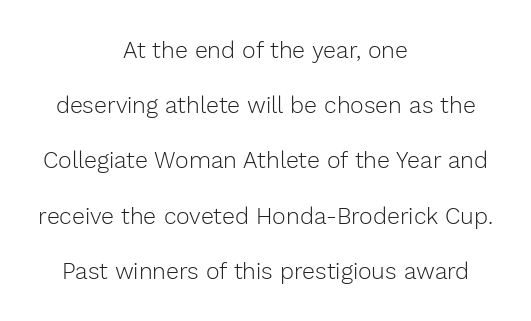
Q: Is the text bold? A: No.
Q: Is the text italic (slanted)? A: No, it is upright.
Q: Is the text underlined? A: No.
Q: How is the paragraph aligned? A: Centered.
Q: Is the spacing between letters normal or unusually wide? A: Normal.
Q: Is the spacing between lines tight, normal or loose? A: Loose.
